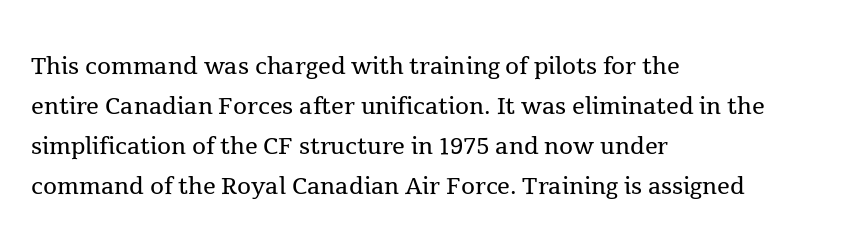
The image shows 32 px regular-weight serif type, upright; set left-aligned, normal line spacing (1.25x), normal letter spacing, not underlined; a medium x-height.
